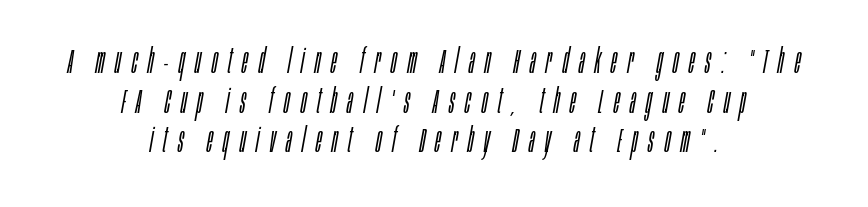
Q: Is the text bold? A: No.
Q: Is the text italic (slanted)? A: Yes, it leans right by about 10 degrees.
Q: Is the text underlined? A: No.
Q: How is the paragraph aligned? A: Centered.
Q: Is the spacing between letters normal or unusually wide? A: Unusually wide.
Q: Is the spacing between lines tight, normal or loose? A: Tight.
Q: Width (condensed, normal, or wide)? A: Condensed.
Q: Stroke contrast? A: Low.
Q: x-height? A: Large.
Q: Monospaced? A: No.
